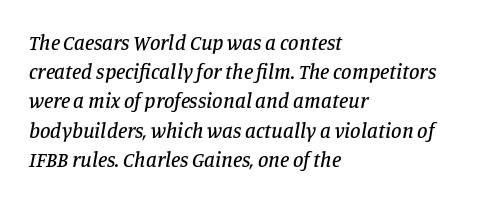
The image shows 21 px text type, italic (leaning right); set left-aligned, normal line spacing (1.39x), normal letter spacing, not underlined.
